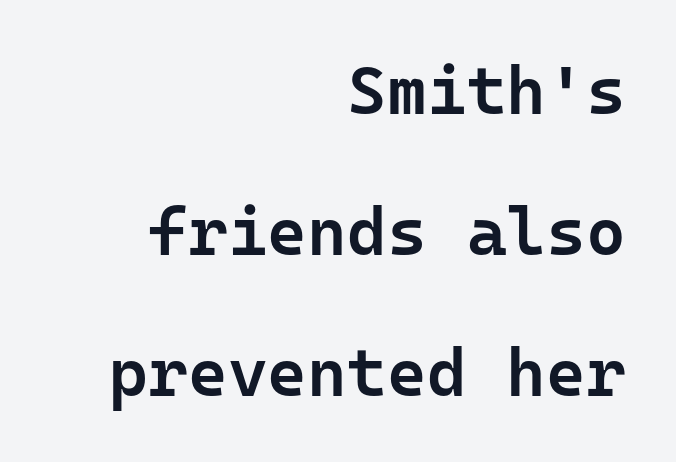
The string is rendered with underlining switched off. These lines are rendered in a fixed-pitch font. The face used here is a semibold: visibly heavier than regular, lighter than bold. Default kerning and tracking; the words read as compact shapes. I'd call this a sans setting — the letters go barefoot. Quick note: interline space is abundant.
